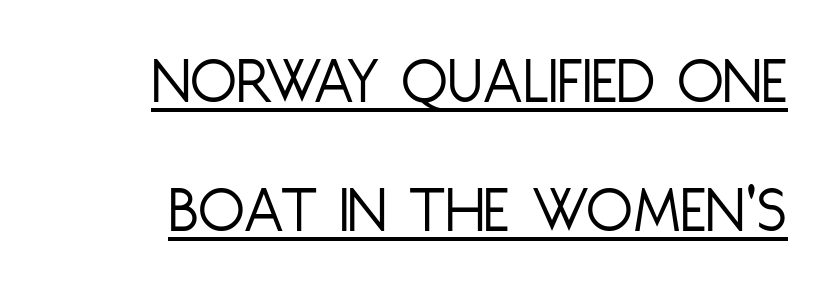
Vertically, the passage feels expansive, rows floating well apart. Looks like regular typesetting: each glyph gets only the width it needs. The face looks like a standard text weight, possibly lighter. A roman cut, with each character standing at attention. The glyphs are accompanied by a horizontal stroke just below them.
